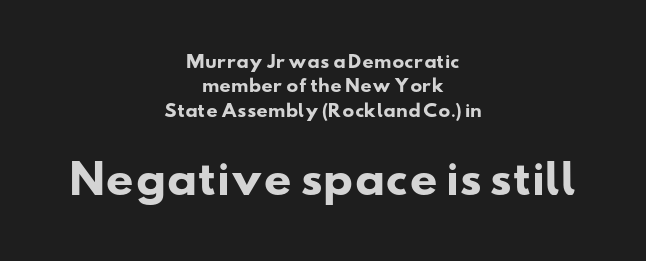
The image shows 39 px heavy, wide sans-serif type; set centered, normal line spacing (1.53x), normal letter spacing, not underlined; the second (bottom) block is 2.44x larger; low stroke contrast and a small x-height.
